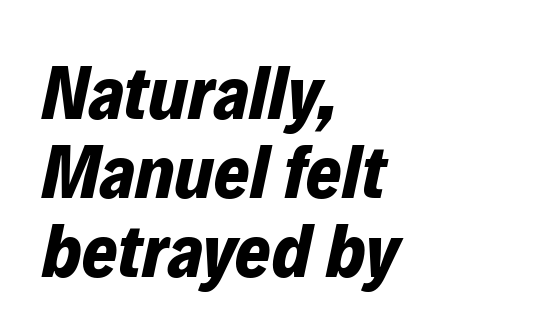
{"italic": "yes", "lean": "right", "slant_degrees": 12, "bold": "yes", "weight": "bold", "width": "normal", "stroke_contrast": "low", "x_height": "medium", "monospaced": "no", "underline": "no", "align": "left", "line_spacing": "tight", "line_spacing_ratio": 1.04, "letter_spacing": "normal", "letter_spacing_em": 0.0, "glyph_px": 76}
